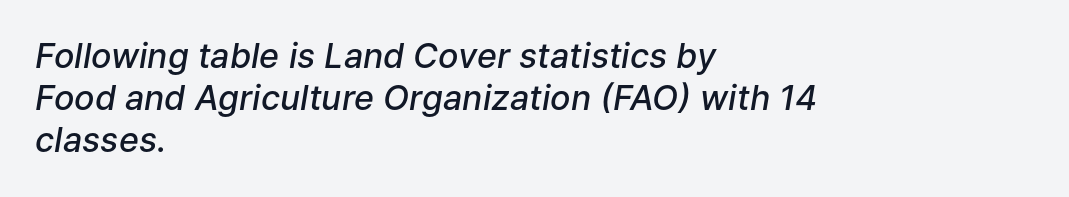
{"italic": "yes", "lean": "right", "slant_degrees": 9, "bold": "semi", "weight": "semibold", "width": "normal", "stroke_contrast": "low", "x_height": "medium", "monospaced": "no", "underline": "no", "align": "left", "line_spacing_ratio": 1.24, "letter_spacing": "normal", "letter_spacing_em": 0.0, "glyph_px": 34}
